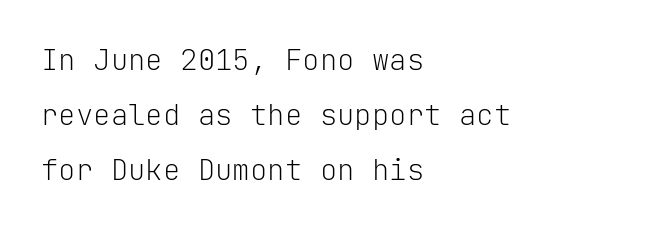
Q: Is the text bold? A: No.
Q: Is the text italic (slanted)? A: No, it is upright.
Q: Is the typeface a serif or a sans-serif typeface? A: Sans-serif.
Q: Is the text underlined? A: No.
Q: How is the paragraph aligned? A: Left-aligned.
Q: Is the spacing between letters normal or unusually wide? A: Normal.
Q: Is the spacing between lines tight, normal or loose? A: Loose.
Q: Width (condensed, normal, or wide)? A: Normal.
Q: Stroke contrast? A: Low.
Q: x-height? A: Medium.
Q: Monospaced? A: Yes.
